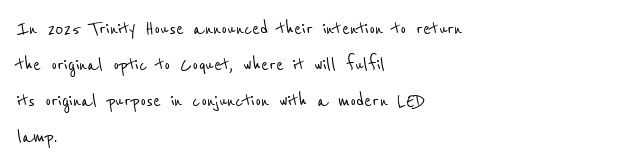
Compared with typical paragraphs, the rows here are spaced about the same. Short note: letters normally spaced. Visually the block forms a straight wall on the left and a jagged coastline on the right. The gap between lines stays unmarked.
